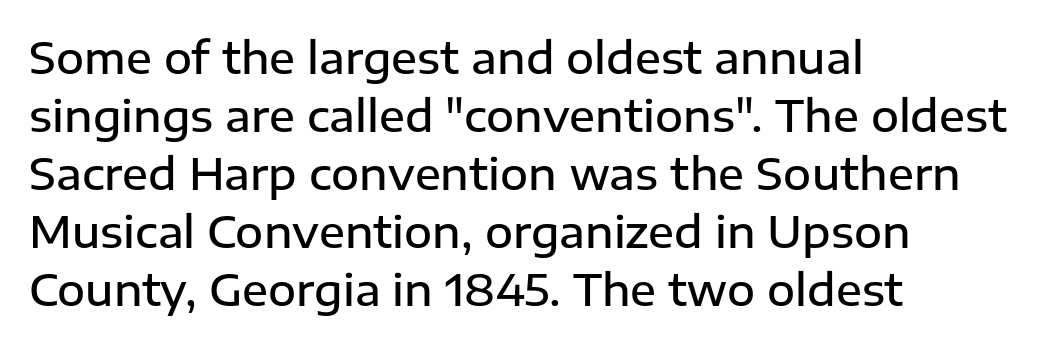
{"serif": "no", "italic": "no", "bold": "semi", "weight": "semibold", "width": "normal", "stroke_contrast": "low", "x_height": "medium", "monospaced": "no", "underline": "no", "align": "left", "line_spacing": "normal", "line_spacing_ratio": 1.35, "letter_spacing": "normal", "letter_spacing_em": 0.0, "glyph_px": 43}
